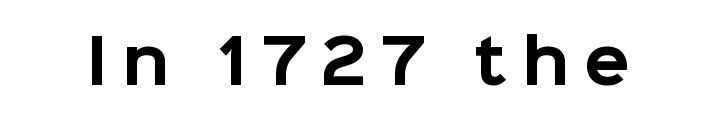
The image shows 60 px bold sans-serif type, upright; set unusually wide letter spacing (+0.25 em), not underlined; low stroke contrast and a medium x-height.
